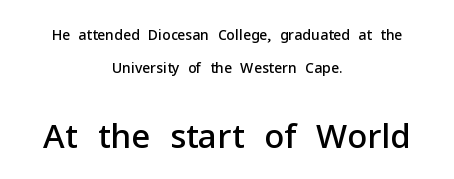
{"serif": "no", "italic": "no", "bold": "semi", "weight": "semibold", "width": "normal", "stroke_contrast": "low", "x_height": "medium", "monospaced": "no", "underline": "no", "align": "center", "line_spacing": "loose", "line_spacing_ratio": 2.33, "letter_spacing": "normal", "letter_spacing_em": 0.0, "larger_block": "second", "size_ratio": 2.36, "glyph_px": 33}
